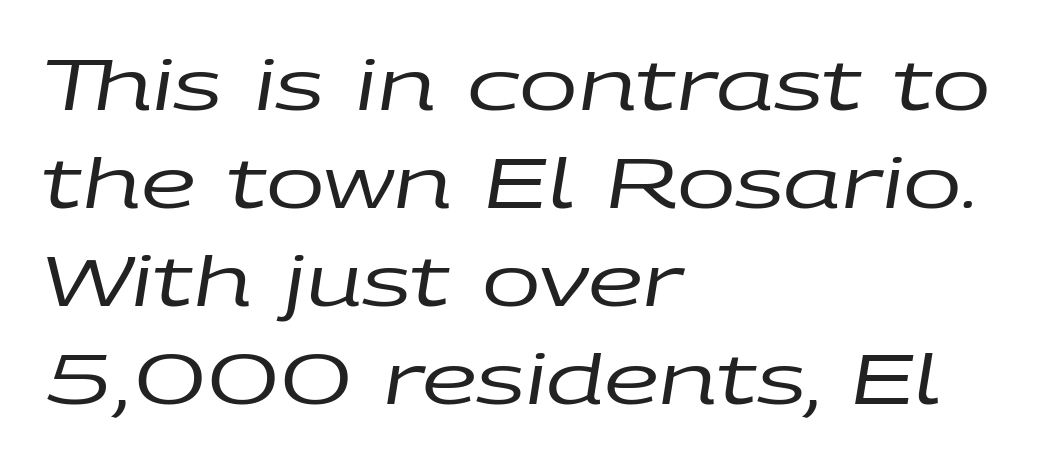
The image shows 70 px regular-weight, wide type, italic (leaning right); set left-aligned, normal line spacing (1.4x), normal letter spacing, not underlined; low stroke contrast and a large x-height.
